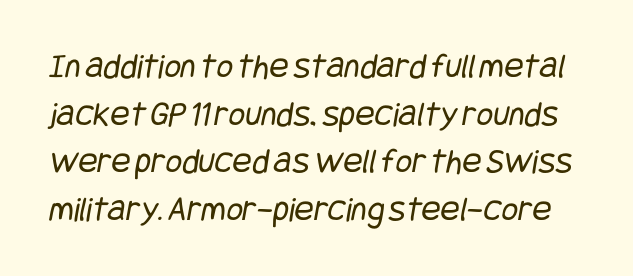
This sample uses a sans-serif face. No extra ink here — the face is not bold. Nothing unusual about the tracking: characters are spaced as the font intends. The space directly below the letters is spotless. The block of text has a typical density, with ordinary space between rows.
